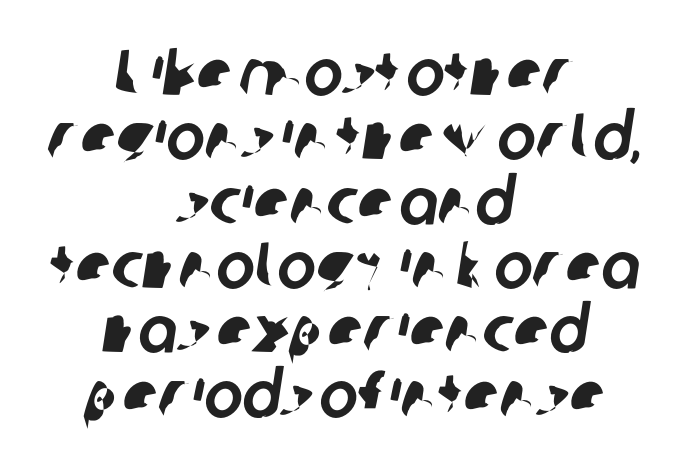
Short and long lines alike share a common midpoint. Letters rest on an invisible, unmarked baseline. The tracking reads as untouched default to a designer's eye. This is sans-serif lettering, the kind often seen on screens and signage. The rendering uses natural spacing where letterforms have individual widths.
